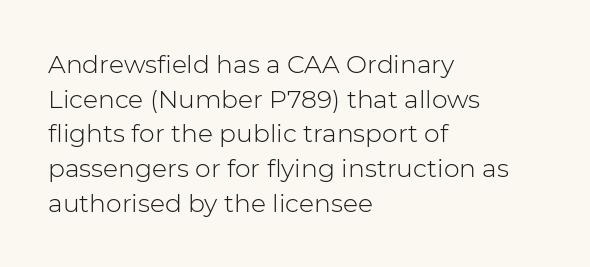
The image shows 25 px text type, upright; set left-aligned, normal line spacing (1.39x), normal letter spacing, not underlined.
